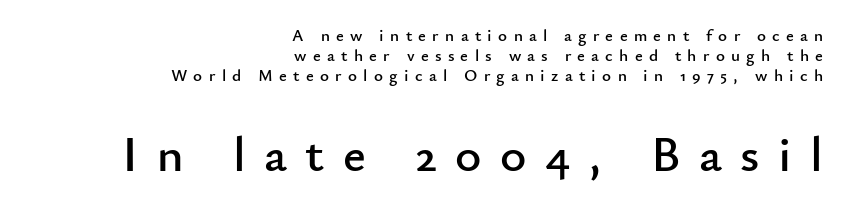
{"serif": "no", "italic": "no", "width": "normal", "stroke_contrast": "low", "x_height": "small", "monospaced": "no", "underline": "no", "align": "right", "line_spacing_ratio": 1.18, "letter_spacing": "wide", "letter_spacing_em": 0.37, "larger_block": "second", "size_ratio": 2.94, "glyph_px": 50}
